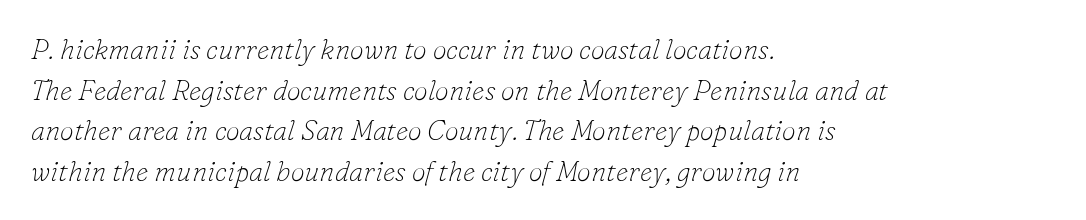
The image shows 28 px thin serif type, italic (leaning right); set left-aligned, normal line spacing (1.45x), normal letter spacing, not underlined; low stroke contrast and a small x-height.
